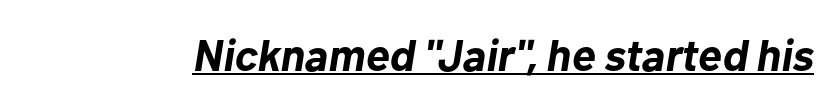
{"italic": "yes", "lean": "right", "slant_degrees": 10, "bold": "yes", "weight": "bold", "width": "normal", "stroke_contrast": "low", "x_height": "medium", "monospaced": "no", "underline": "yes", "letter_spacing": "normal", "letter_spacing_em": 0.0, "glyph_px": 45}
